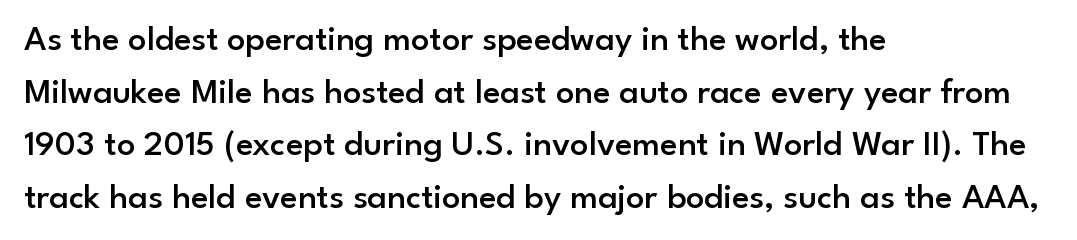
The image shows 36 px semibold sans-serif type, upright; set left-aligned, normal line spacing (1.46x), normal letter spacing, not underlined; low stroke contrast and a small x-height.
